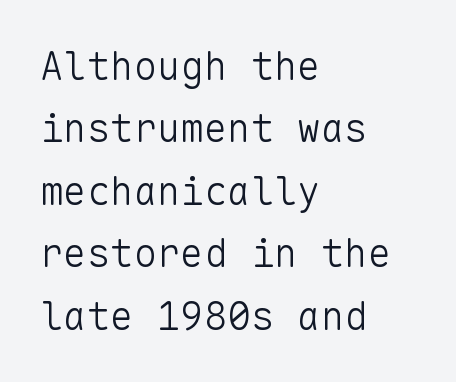
The image shows 39 px light sans-serif type, upright, monospaced; set left-aligned, normal line spacing (1.6x), normal letter spacing, not underlined; low stroke contrast and a medium x-height.
